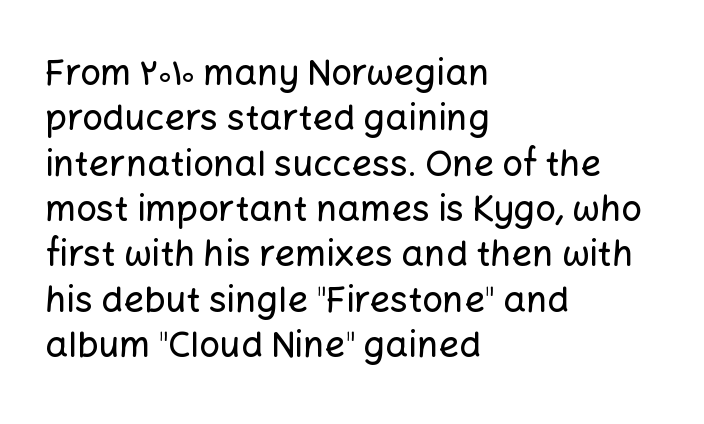
{"serif": "no", "italic": "no", "width": "normal", "stroke_contrast": "low", "x_height": "medium", "monospaced": "no", "underline": "no", "align": "left", "line_spacing": "normal", "line_spacing_ratio": 1.26, "letter_spacing": "normal", "letter_spacing_em": 0.0, "glyph_px": 36}
